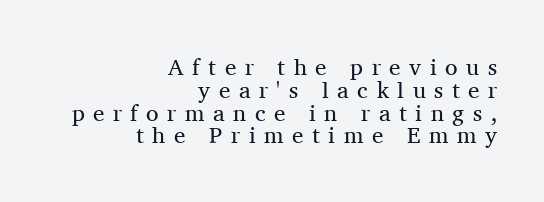
Q: Is the text bold? A: No.
Q: Is the text italic (slanted)? A: No, it is upright.
Q: Is the text underlined? A: No.
Q: How is the paragraph aligned? A: Right-aligned.
Q: Is the spacing between letters normal or unusually wide? A: Unusually wide.
Q: Is the spacing between lines tight, normal or loose? A: Tight.
